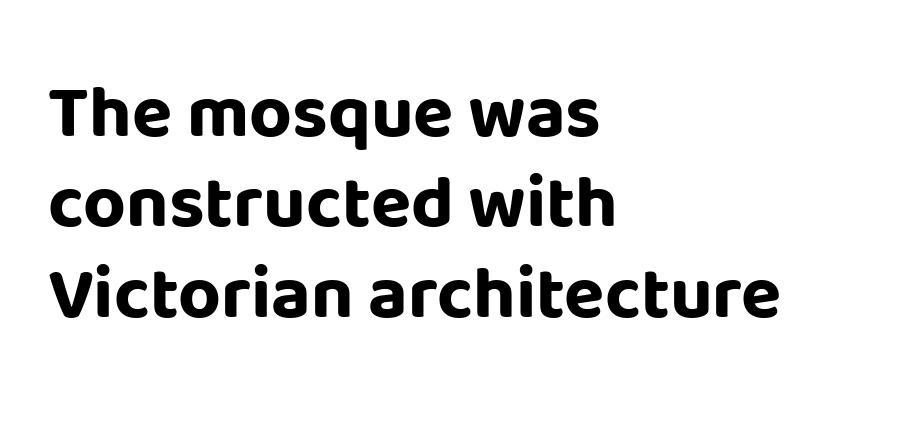
Q: Is the text bold? A: Yes.
Q: Is the text italic (slanted)? A: No, it is upright.
Q: Is the typeface a serif or a sans-serif typeface? A: Sans-serif.
Q: Is the text underlined? A: No.
Q: How is the paragraph aligned? A: Left-aligned.
Q: Is the spacing between letters normal or unusually wide? A: Normal.
Q: Width (condensed, normal, or wide)? A: Normal.
Q: Stroke contrast? A: Low.
Q: x-height? A: Large.
Q: Monospaced? A: No.
